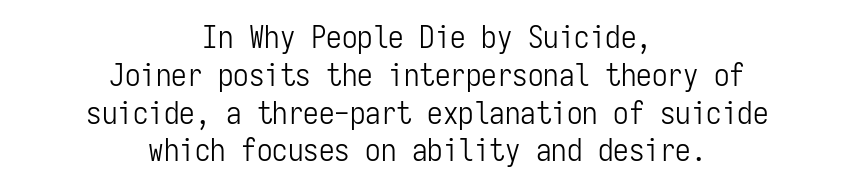
Characters follow at the spacing the type designer built in. A bare baseline throughout the passage. The face used here is a sans, in the tradition of grotesques and geometrics. The lettering holds an erect, upright posture throughout. This rendering uses center alignment, leaving both contours irregular but symmetric. Is this a fixed-width face? Yes — each glyph sits in an identical cell.
